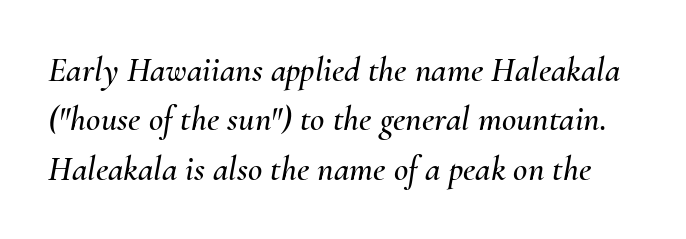
Q: Is the text italic (slanted)? A: Yes, it leans right by about 10 degrees.
Q: Is the text underlined? A: No.
Q: Is the spacing between letters normal or unusually wide? A: Normal.
Q: Is the spacing between lines tight, normal or loose? A: Normal.
Q: Width (condensed, normal, or wide)? A: Normal.
Q: Stroke contrast? A: Medium.
Q: x-height? A: Small.
Q: Monospaced? A: No.
